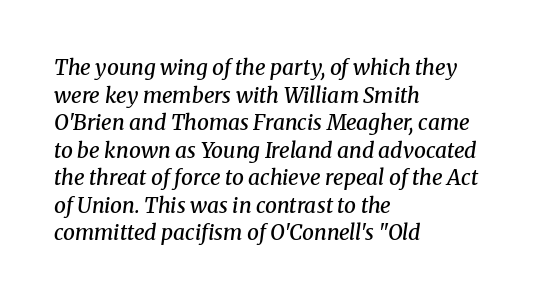
The image shows 21 px text type, italic (leaning right); set left-aligned, normal line spacing (1.31x), normal letter spacing, not underlined.
